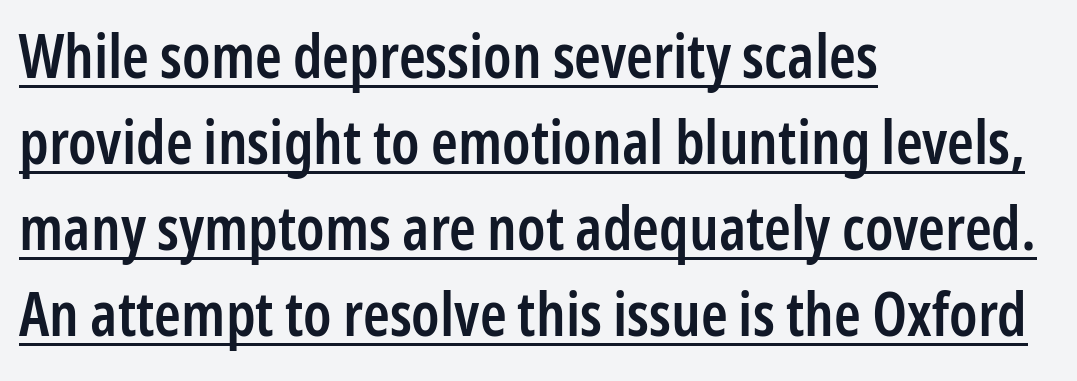
Q: Is the text bold? A: Semi-bold.
Q: Is the text italic (slanted)? A: No, it is upright.
Q: Is the typeface a serif or a sans-serif typeface? A: Sans-serif.
Q: Is the text underlined? A: Yes.
Q: How is the paragraph aligned? A: Left-aligned.
Q: Is the spacing between letters normal or unusually wide? A: Normal.
Q: Is the spacing between lines tight, normal or loose? A: Normal.
Q: Width (condensed, normal, or wide)? A: Condensed.
Q: Stroke contrast? A: Low.
Q: x-height? A: Medium.
Q: Monospaced? A: No.
